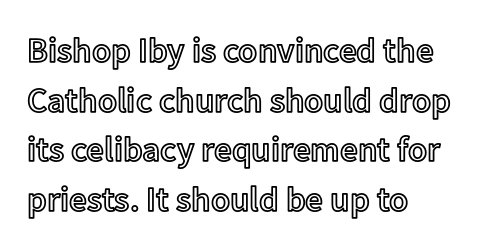
Leading: standard. You could not count columns in this text — the font is proportionally spaced. Unlike italic type, these characters show no tilt at all. Reading down the block, your eye returns to a fixed left position each line.
